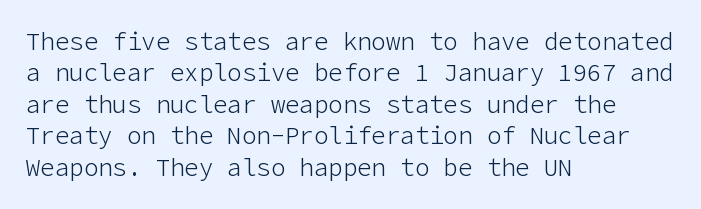
Q: Is the text bold? A: No.
Q: Is the text italic (slanted)? A: No, it is upright.
Q: Is the text underlined? A: No.
Q: How is the paragraph aligned? A: Left-aligned.
Q: Is the spacing between letters normal or unusually wide? A: Normal.
Q: Is the spacing between lines tight, normal or loose? A: Normal.
